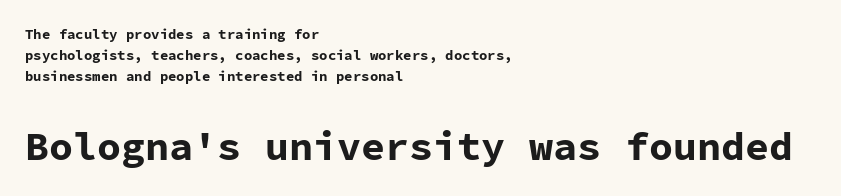
The image shows 40 px bold sans-serif type, upright, monospaced; set left-aligned, normal line spacing (1.49x), normal letter spacing, not underlined; the second (bottom) block is 2.86x larger; low stroke contrast and a medium x-height.
